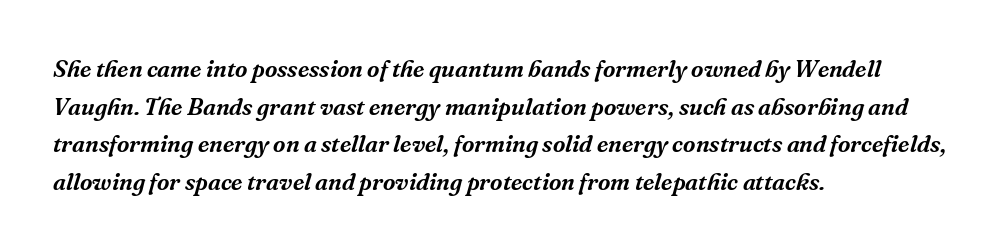
{"italic": "yes", "lean": "right", "slant_degrees": 16, "underline": "no", "align": "left", "line_spacing": "normal", "line_spacing_ratio": 1.57, "letter_spacing": "normal", "letter_spacing_em": 0.0, "glyph_px": 24}
